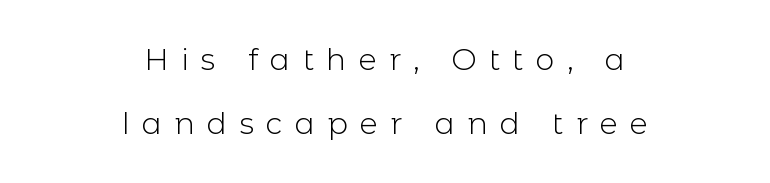
The image shows 30 px light sans-serif type, upright; set centered, loose line spacing (2.15x), unusually wide letter spacing (+0.41 em), not underlined; a medium x-height.
